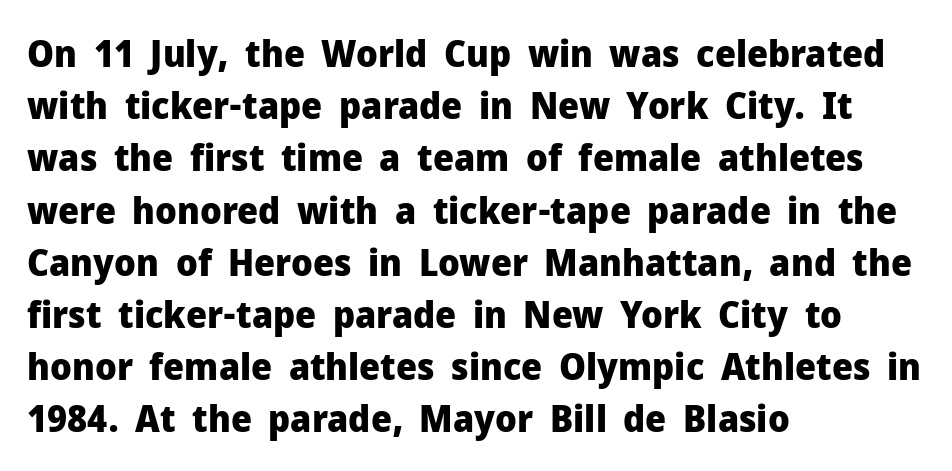
The space beneath each line is pristine and unruled. Horizontal bands of white between lines are of average thickness. Reading down the block, your eye returns to a fixed left position each line. Notice how the stems are strictly vertical — no italics here. Weight check: bold — yes, fully.
